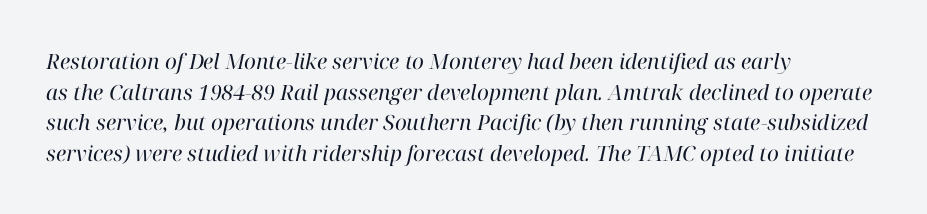
{"italic": "yes", "lean": "right", "slant_degrees": 12, "bold": "no", "underline": "no", "align": "left", "line_spacing": "normal", "line_spacing_ratio": 1.46, "letter_spacing": "normal", "letter_spacing_em": 0.0, "glyph_px": 21}
